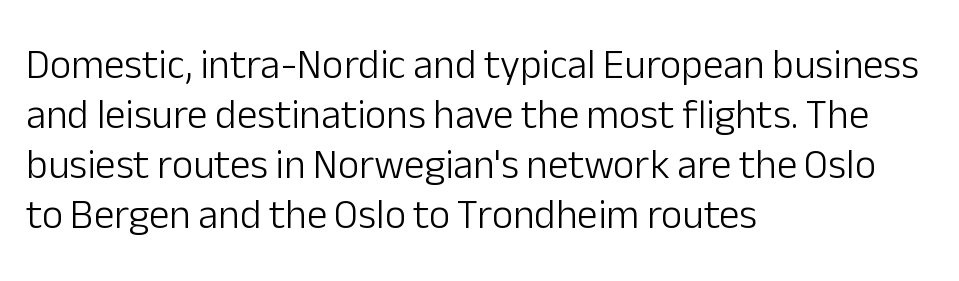
On a weight scale, this lands at 450 or below. A typesetter would call this proportional, since set widths differ per character. The letters stand straight up with perfectly vertical stems. Nothing unusual about the tracking: characters are spaced as the font intends. This rendering employs a face without finishing strokes, i.e., a sans-serif.
